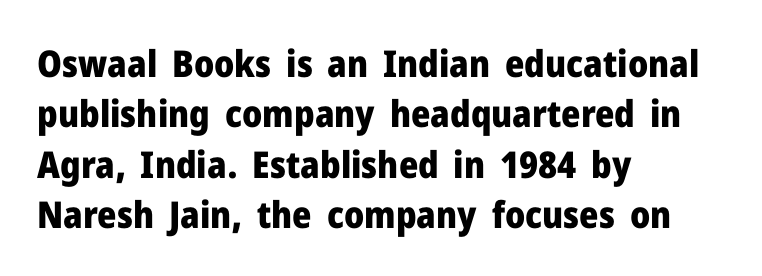
{"serif": "no", "italic": "no", "bold": "yes", "weight": "heavy", "width": "normal", "stroke_contrast": "low", "x_height": "medium", "monospaced": "no", "underline": "no", "align": "left", "line_spacing": "normal", "line_spacing_ratio": 1.36, "letter_spacing": "normal", "letter_spacing_em": 0.0, "glyph_px": 37}
